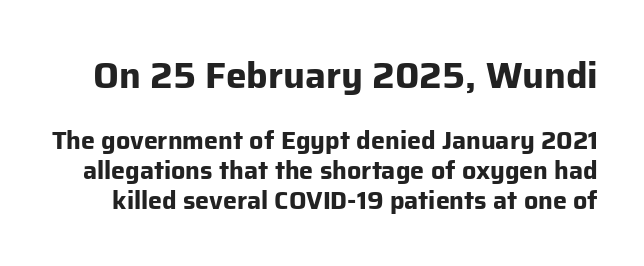
The image shows 37 px bold sans-serif type, upright; set line spacing 1.2x, normal letter spacing, not underlined; the first (top) block is 1.48x larger; low stroke contrast and a medium x-height.
